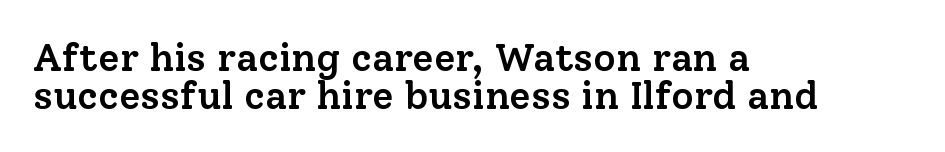
The image shows 39 px semibold serif type, upright; set left-aligned, tight line spacing (0.97x), normal letter spacing, not underlined; low stroke contrast and a medium x-height.
